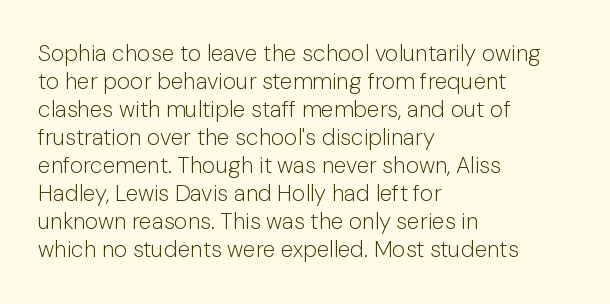
The image shows 23 px text type, upright; set left-aligned, line spacing 1.22x, normal letter spacing, not underlined.
